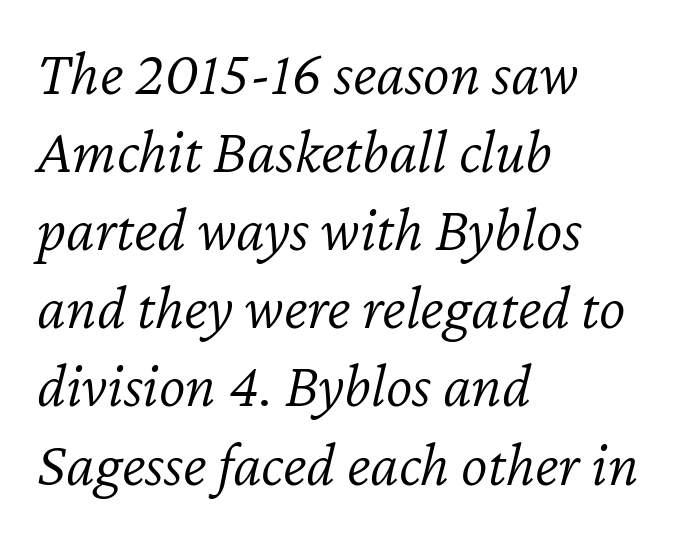
Is the block centered? No — it sits flush against the left margin. A typesetter would call this proportional, since set widths differ per character. This sample uses plain, unmodified letter spacing. Heft: none added — not bold. There's an unmistakable incline to the writing here. This rendering features lettering with no underline.
